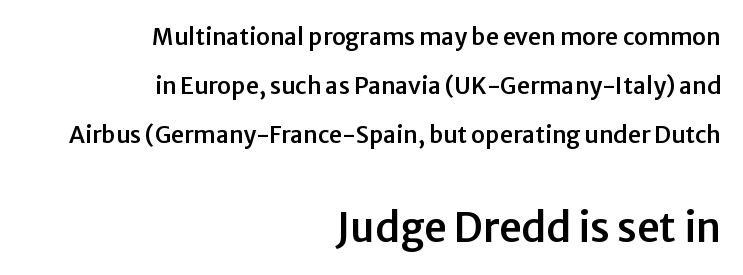
Q: Is the text italic (slanted)? A: No, it is upright.
Q: Is the typeface a serif or a sans-serif typeface? A: Sans-serif.
Q: Is the text underlined? A: No.
Q: How is the paragraph aligned? A: Right-aligned.
Q: Is the spacing between letters normal or unusually wide? A: Normal.
Q: Is the spacing between lines tight, normal or loose? A: Loose.
Q: Which block of text is set in a larger size, the first (top) or the second (bottom)? A: The second (bottom) one.
Q: Width (condensed, normal, or wide)? A: Normal.
Q: Stroke contrast? A: Low.
Q: x-height? A: Medium.
Q: Monospaced? A: No.
